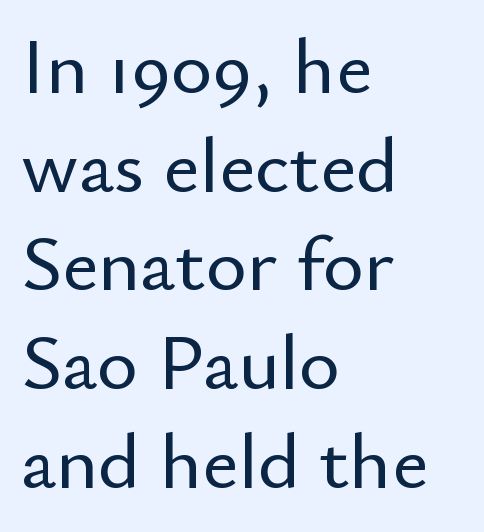
The lettering holds an erect, upright posture throughout. The lines sit at an ordinary, default distance from one another. Do the characters align in a grid? No, the font is proportional. Descenders hang freely into open space. Stroke terminals: plain, sans-serif. Horizontal alignment here is leftward, the default for most running prose.
